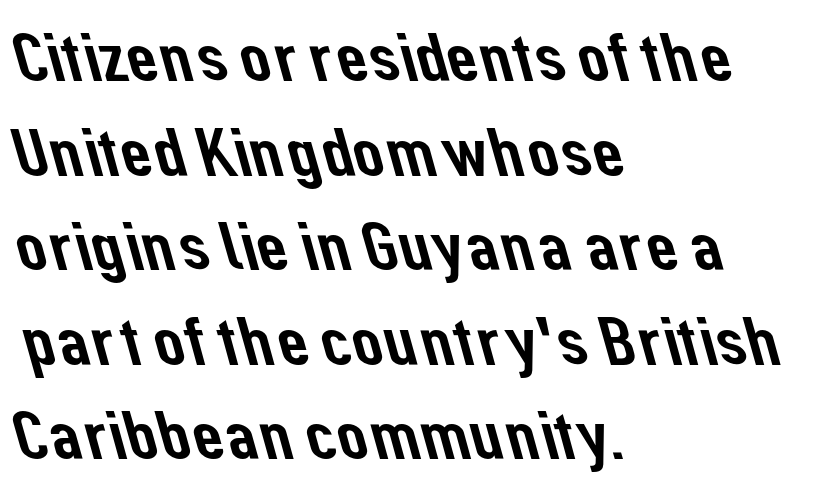
The image shows 69 px sans-serif type; set left-aligned, normal line spacing (1.37x), normal letter spacing, not underlined; low stroke contrast and a medium x-height.
